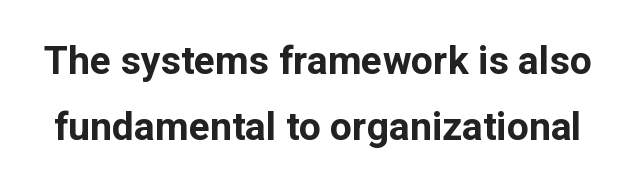
Underline: absent. On the weight axis this lands at bold, roughly 700. Note the varied advance widths — an 'i' is clearly narrower than an 'm'. The line texture is even and compact thanks to regular tracking.
